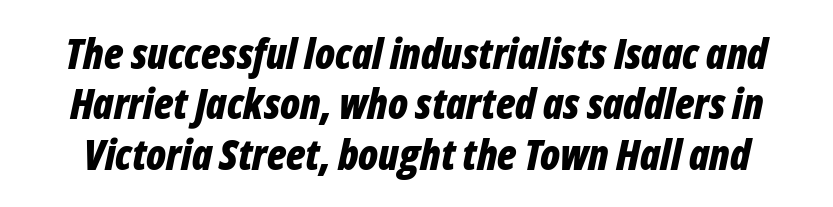
{"italic": "yes", "lean": "right", "slant_degrees": 12, "bold": "yes", "weight": "bold", "width": "condensed", "stroke_contrast": "low", "x_height": "medium", "monospaced": "no", "underline": "no", "line_spacing_ratio": 1.2, "letter_spacing": "normal", "letter_spacing_em": 0.0, "glyph_px": 42}
